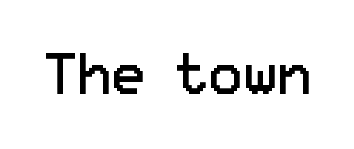
{"serif": "no", "italic": "no", "bold": "no", "weight": "regular", "width": "normal", "stroke_contrast": "low", "x_height": "medium", "monospaced": "no", "underline": "no", "letter_spacing": "normal", "letter_spacing_em": 0.0, "glyph_px": 57}
